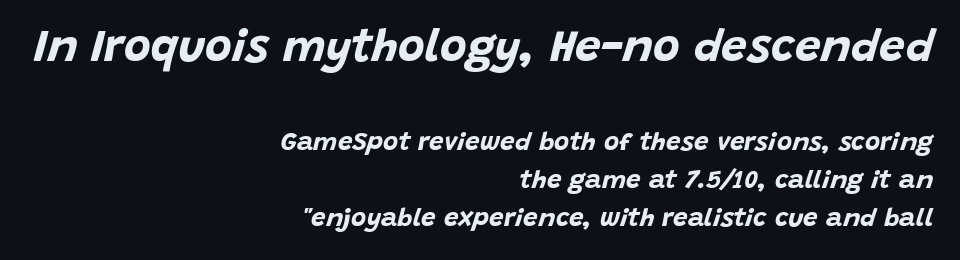
{"italic": "yes", "lean": "right", "slant_degrees": 15, "bold": "yes", "weight": "bold", "width": "normal", "stroke_contrast": "low", "x_height": "large", "monospaced": "no", "underline": "no", "align": "right", "line_spacing": "normal", "line_spacing_ratio": 1.45, "letter_spacing": "normal", "letter_spacing_em": 0.0, "larger_block": "first", "size_ratio": 1.77, "glyph_px": 46}
